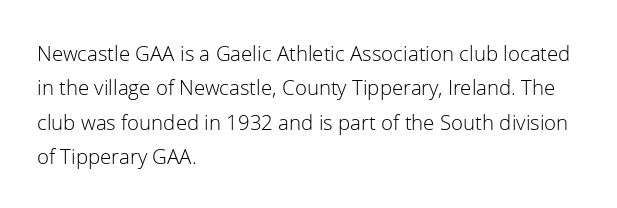
The specimen reads as upright at a glance. Is the stroke heavy? The answer is a plain regular-or-lighter. Clear beneath every line of the passage. Notice how descenders clear the ascenders below comfortably — that's standard leading.
